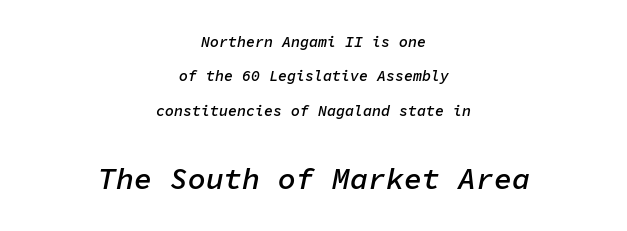
{"italic": "yes", "lean": "right", "slant_degrees": 11, "bold": "semi", "weight": "semibold", "width": "normal", "stroke_contrast": "low", "x_height": "medium", "monospaced": "yes", "underline": "no", "align": "center", "line_spacing": "loose", "line_spacing_ratio": 2.3, "letter_spacing": "normal", "letter_spacing_em": 0.0, "larger_block": "second", "size_ratio": 2.0, "glyph_px": 30}
